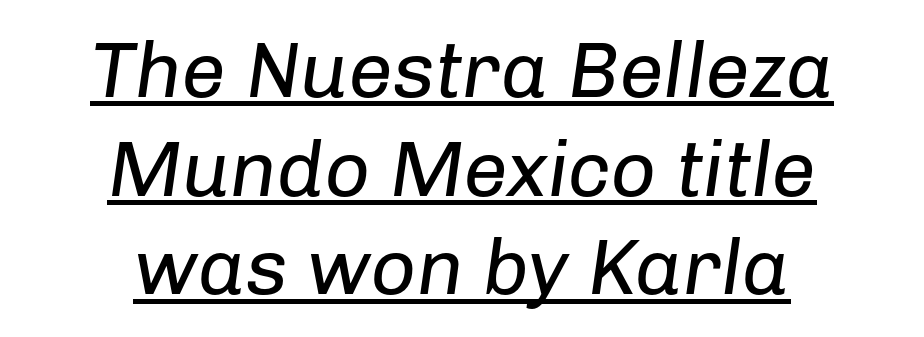
Q: Is the text bold? A: No.
Q: Is the text italic (slanted)? A: Yes, it leans right by about 8 degrees.
Q: Is the text underlined? A: Yes.
Q: How is the paragraph aligned? A: Centered.
Q: Is the spacing between letters normal or unusually wide? A: Normal.
Q: Is the spacing between lines tight, normal or loose? A: Normal.
Q: Width (condensed, normal, or wide)? A: Normal.
Q: Stroke contrast? A: Low.
Q: x-height? A: Medium.
Q: Monospaced? A: No.
